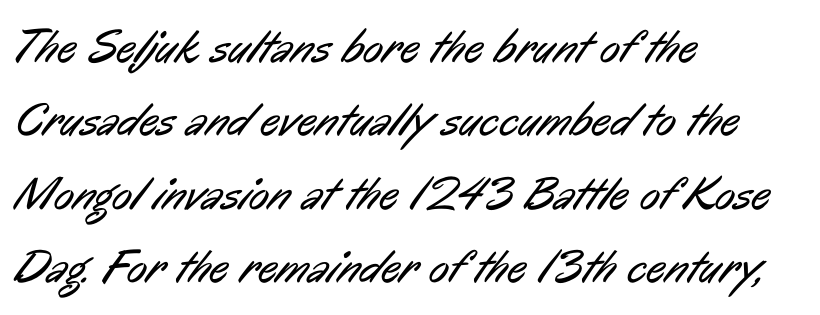
The image shows 47 px regular-weight, condensed sans-serif type; set left-aligned, normal line spacing (1.56x), normal letter spacing, not underlined; low stroke contrast and a medium x-height.
